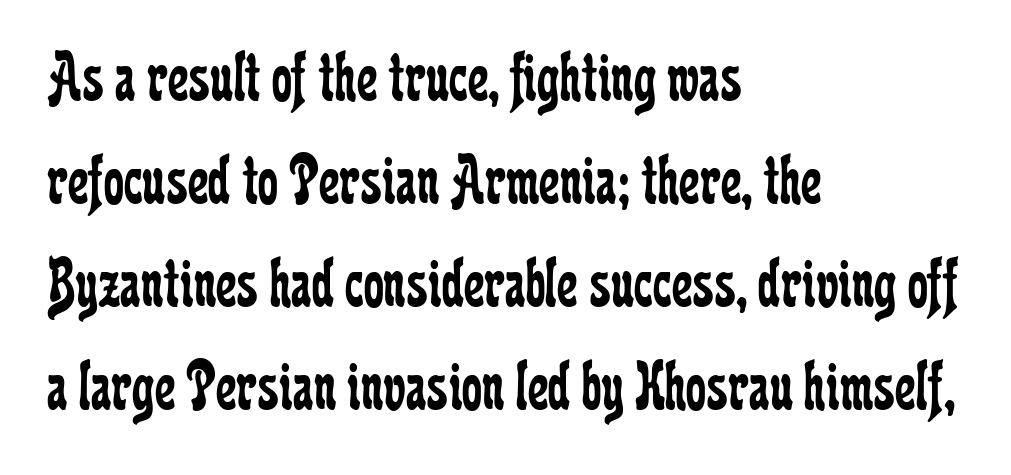
Q: Is the text bold? A: No.
Q: Is the text italic (slanted)? A: No, it is upright.
Q: Is the typeface a serif or a sans-serif typeface? A: Serif.
Q: Is the text underlined? A: No.
Q: How is the paragraph aligned? A: Left-aligned.
Q: Is the spacing between letters normal or unusually wide? A: Normal.
Q: Is the spacing between lines tight, normal or loose? A: Normal.
Q: Width (condensed, normal, or wide)? A: Condensed.
Q: Stroke contrast? A: Low.
Q: x-height? A: Medium.
Q: Monospaced? A: No.
